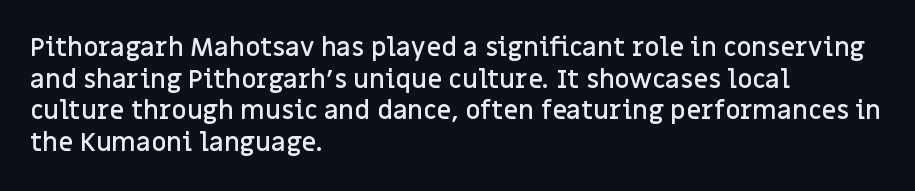
The image shows 26 px text type, upright; set left-aligned, line spacing 1.22x, normal letter spacing, not underlined.
